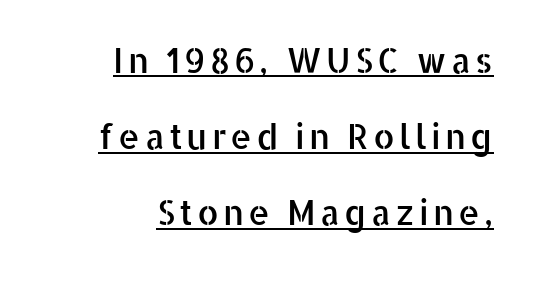
This is the regular roman posture of the typeface. The passage shown is typed in a proportional face where columns would drift. This rendering employs a face without finishing strokes, i.e., a sans-serif. What decoration does the sample have? An underline. Honestly, the rows look like they've been pulled way apart.
